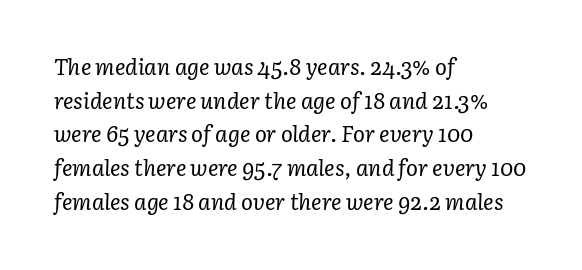
Q: Is the text bold? A: No.
Q: Is the text italic (slanted)? A: Yes, it leans right by about 3 degrees.
Q: Is the text underlined? A: No.
Q: How is the paragraph aligned? A: Left-aligned.
Q: Is the spacing between letters normal or unusually wide? A: Normal.
Q: Is the spacing between lines tight, normal or loose? A: Normal.
